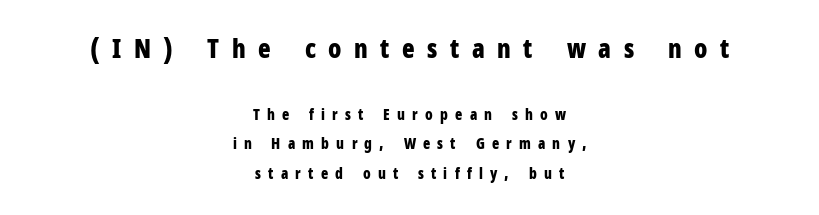
Bold? Absolutely — the strokes are thick and heavy. Large over small — that's the arrangement of the two blocks here. Notice the wide empty band between every row — that's loose leading. Teacher's note: observe the equal gaps on both sides — that is centered alignment. These lines have a slow, spaced-out rhythm from letter to letter.
